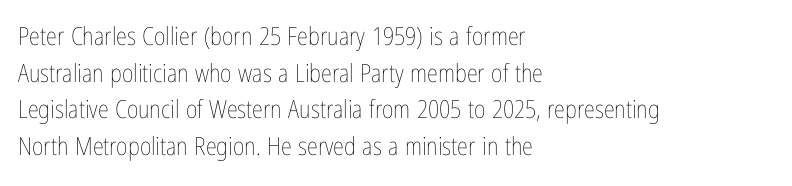
Q: Is the text bold? A: No.
Q: Is the text italic (slanted)? A: No, it is upright.
Q: Is the text underlined? A: No.
Q: How is the paragraph aligned? A: Left-aligned.
Q: Is the spacing between letters normal or unusually wide? A: Normal.
Q: Is the spacing between lines tight, normal or loose? A: Normal.
